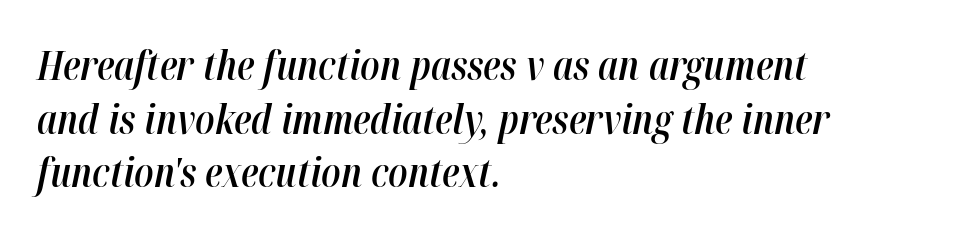
{"italic": "yes", "lean": "right", "slant_degrees": 12, "bold": "semi", "weight": "semibold", "width": "condensed", "stroke_contrast": "high", "x_height": "medium", "monospaced": "no", "underline": "no", "align": "left", "line_spacing": "normal", "line_spacing_ratio": 1.34, "letter_spacing": "normal", "letter_spacing_em": 0.0, "glyph_px": 40}
